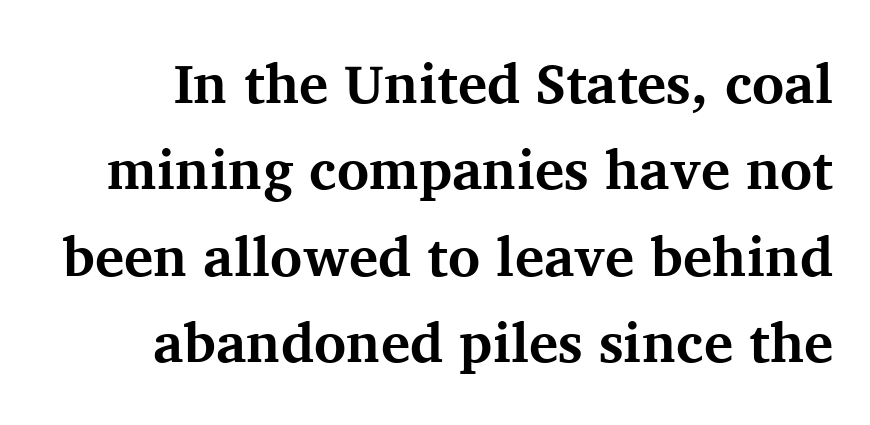
{"serif": "yes", "italic": "no", "bold": "yes", "weight": "bold", "width": "normal", "stroke_contrast": "medium", "x_height": "medium", "monospaced": "no", "underline": "no", "line_spacing": "normal", "line_spacing_ratio": 1.57, "letter_spacing": "normal", "letter_spacing_em": 0.0, "glyph_px": 55}
